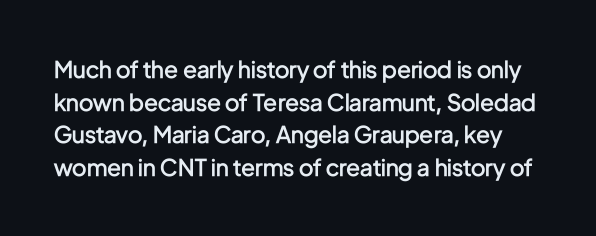
{"italic": "no", "bold": "semi", "underline": "no", "line_spacing": "normal", "line_spacing_ratio": 1.42, "letter_spacing": "normal", "letter_spacing_em": 0.0, "glyph_px": 23}
